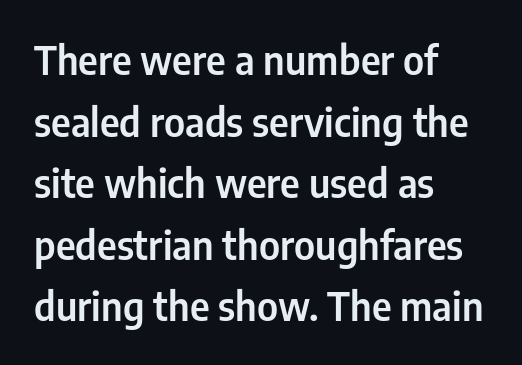
Decoration check: the copy has no underline. Looks like regular typesetting: each glyph gets only the width it needs. Line spacing here is normal. This is sans-serif lettering, the kind often seen on screens and signage. Rendered with straight, roman letterforms.
